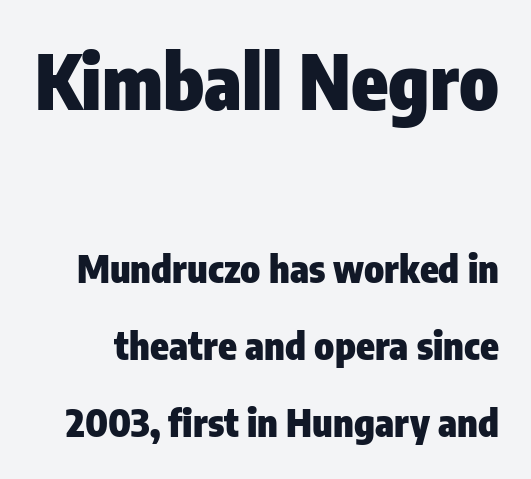
{"serif": "no", "italic": "no", "bold": "yes", "weight": "heavy", "width": "condensed", "stroke_contrast": "low", "x_height": "medium", "monospaced": "no", "underline": "no", "line_spacing": "loose", "line_spacing_ratio": 2.02, "letter_spacing": "normal", "letter_spacing_em": 0.0, "larger_block": "first", "size_ratio": 1.97, "glyph_px": 75}
